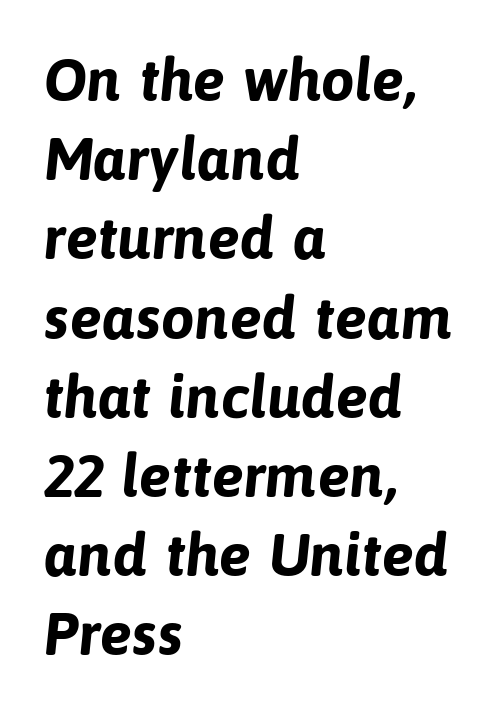
The image shows 60 px bold sans-serif type; set left-aligned, normal line spacing (1.32x), normal letter spacing, not underlined; low stroke contrast and a medium x-height.
